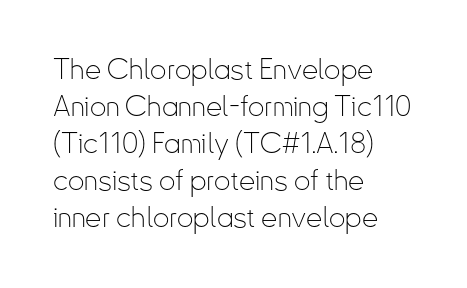
The image shows 29 px thin, condensed sans-serif type, upright; set left-aligned, normal line spacing (1.28x), normal letter spacing, not underlined; low stroke contrast and a small x-height.
